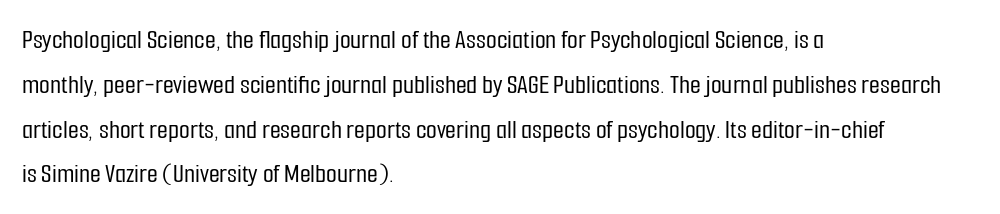
Q: Is the text italic (slanted)? A: No, it is upright.
Q: Is the typeface a serif or a sans-serif typeface? A: Sans-serif.
Q: Is the text underlined? A: No.
Q: How is the paragraph aligned? A: Left-aligned.
Q: Is the spacing between letters normal or unusually wide? A: Normal.
Q: Is the spacing between lines tight, normal or loose? A: Normal.
Q: Width (condensed, normal, or wide)? A: Condensed.
Q: Stroke contrast? A: Low.
Q: x-height? A: Medium.
Q: Monospaced? A: No.
